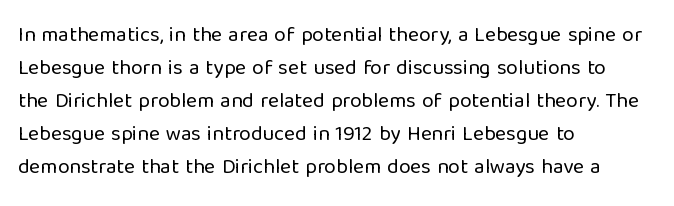
{"italic": "no", "bold": "no", "underline": "no", "align": "left", "line_spacing": "normal", "line_spacing_ratio": 1.57, "letter_spacing": "normal", "letter_spacing_em": 0.0, "glyph_px": 21}
